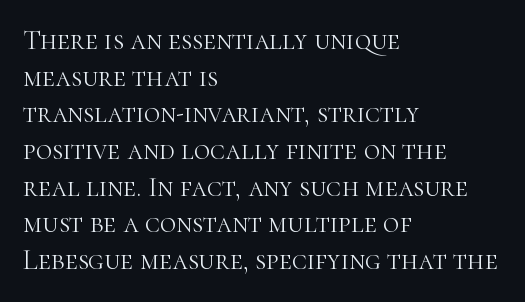
Does the copy run flush right? No — it runs flush left. You could not count columns in this text — the font is proportionally spaced. A clean baseline with only descenders dipping below it. This sample keeps an unexceptional amount of space between lines.
